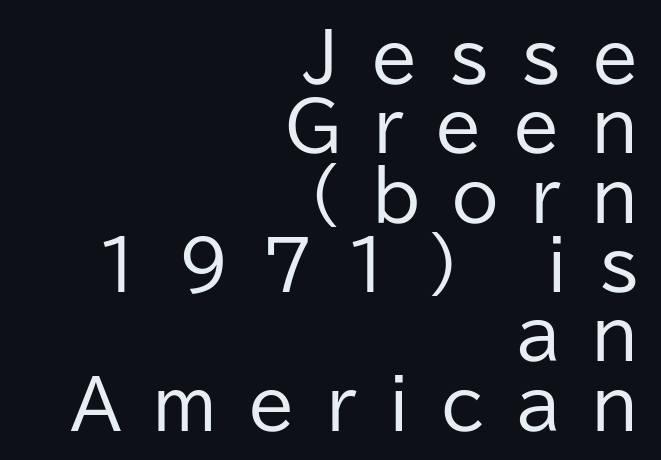
Q: Is the text bold? A: No.
Q: Is the text italic (slanted)? A: No, it is upright.
Q: Is the typeface a serif or a sans-serif typeface? A: Sans-serif.
Q: Is the text underlined? A: No.
Q: How is the paragraph aligned? A: Right-aligned.
Q: Is the spacing between letters normal or unusually wide? A: Unusually wide.
Q: Is the spacing between lines tight, normal or loose? A: Tight.
Q: Width (condensed, normal, or wide)? A: Normal.
Q: Stroke contrast? A: Low.
Q: x-height? A: Medium.
Q: Monospaced? A: No.
